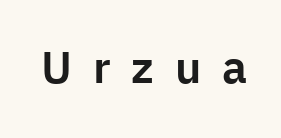
Q: Is the text italic (slanted)? A: No, it is upright.
Q: Is the typeface a serif or a sans-serif typeface? A: Sans-serif.
Q: Is the text underlined? A: No.
Q: Is the spacing between letters normal or unusually wide? A: Unusually wide.
Q: Width (condensed, normal, or wide)? A: Normal.
Q: Stroke contrast? A: Low.
Q: x-height? A: Medium.
Q: Monospaced? A: No.
